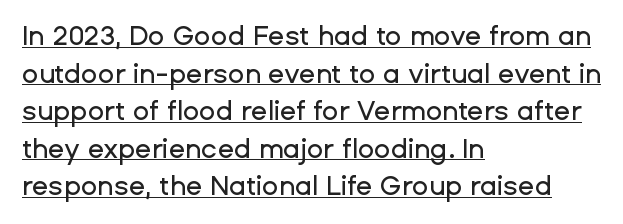
Italic? Not at all — the glyphs are vertical. There is no visible air inserted between adjacent glyphs. Has an underline been added? It has. Is the block centered? No — it sits flush against the left margin. In terms of leading, this rendering sits right in the middle.
